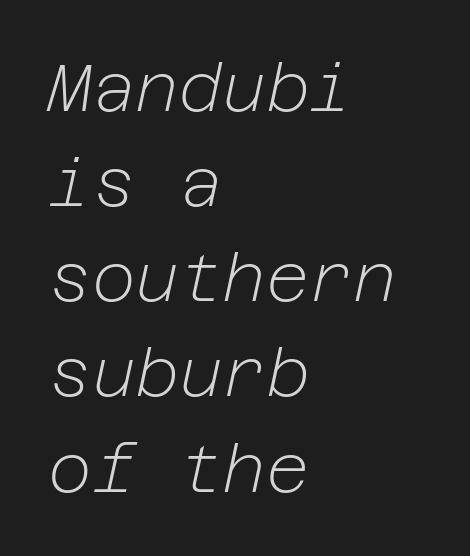
Q: Is the text bold? A: No.
Q: Is the text italic (slanted)? A: Yes, it leans right by about 12 degrees.
Q: Is the text underlined? A: No.
Q: How is the paragraph aligned? A: Left-aligned.
Q: Is the spacing between letters normal or unusually wide? A: Normal.
Q: Is the spacing between lines tight, normal or loose? A: Normal.
Q: Width (condensed, normal, or wide)? A: Normal.
Q: Stroke contrast? A: Low.
Q: x-height? A: Medium.
